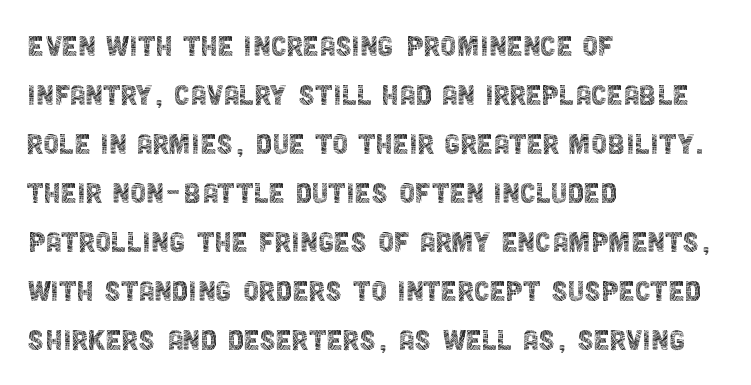
Q: Is the text bold? A: No.
Q: Is the text italic (slanted)? A: No, it is upright.
Q: Is the typeface a serif or a sans-serif typeface? A: Sans-serif.
Q: Is the text underlined? A: No.
Q: How is the paragraph aligned? A: Left-aligned.
Q: Is the spacing between letters normal or unusually wide? A: Normal.
Q: Is the spacing between lines tight, normal or loose? A: Normal.
Q: Width (condensed, normal, or wide)? A: Condensed.
Q: x-height? A: Large.
Q: Monospaced? A: No.
